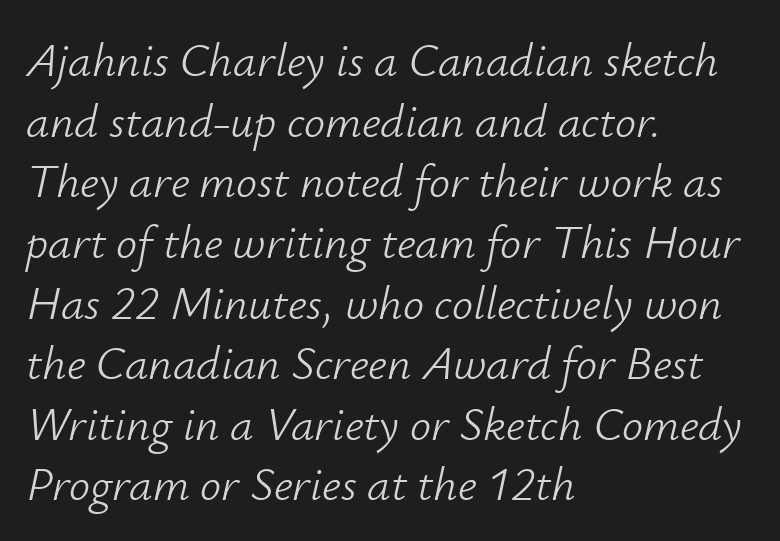
Q: Is the text bold? A: No.
Q: Is the text italic (slanted)? A: Yes, it leans right by about 12 degrees.
Q: Is the text underlined? A: No.
Q: How is the paragraph aligned? A: Left-aligned.
Q: Is the spacing between letters normal or unusually wide? A: Normal.
Q: Is the spacing between lines tight, normal or loose? A: Normal.
Q: Width (condensed, normal, or wide)? A: Normal.
Q: Stroke contrast? A: Low.
Q: x-height? A: Small.
Q: Monospaced? A: No.
